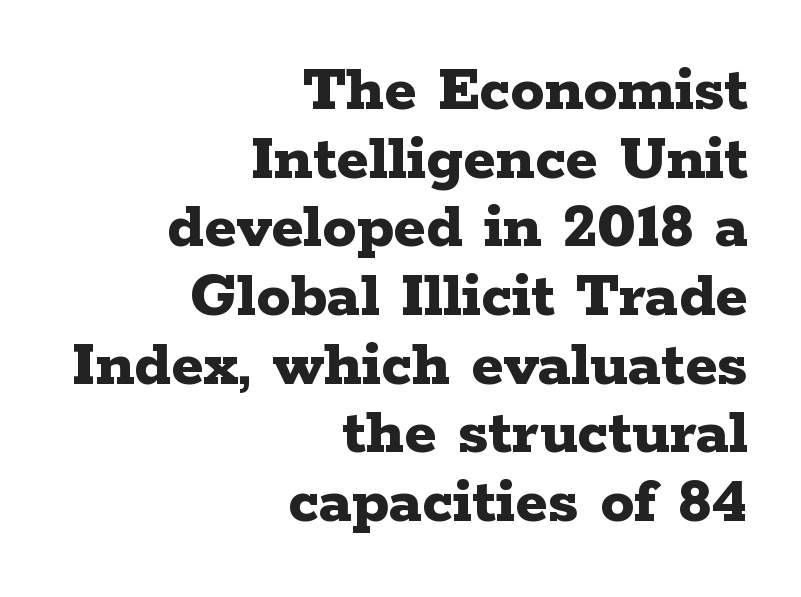
{"serif": "yes", "italic": "no", "bold": "yes", "weight": "bold", "width": "wide", "stroke_contrast": "low", "x_height": "medium", "monospaced": "no", "underline": "no", "align": "right", "line_spacing": "tight", "line_spacing_ratio": 1.01, "letter_spacing": "normal", "letter_spacing_em": 0.0, "glyph_px": 68}
